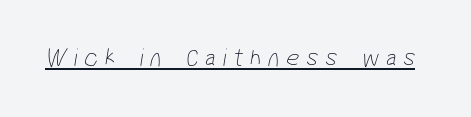
The image shows 26 px text type; set unusually wide letter spacing (+0.25 em), underlined.
